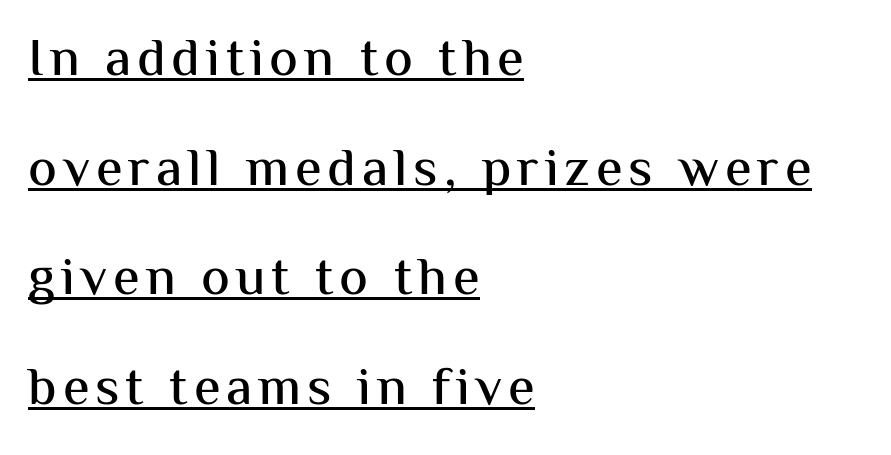
Q: Is the text italic (slanted)? A: No, it is upright.
Q: Is the typeface a serif or a sans-serif typeface? A: Sans-serif.
Q: Is the text underlined? A: Yes.
Q: How is the paragraph aligned? A: Left-aligned.
Q: Is the spacing between lines tight, normal or loose? A: Loose.
Q: Width (condensed, normal, or wide)? A: Normal.
Q: Stroke contrast? A: Medium.
Q: x-height? A: Medium.
Q: Monospaced? A: No.
